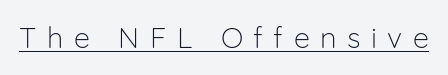
Q: Is the text bold? A: No.
Q: Is the text italic (slanted)? A: No, it is upright.
Q: Is the typeface a serif or a sans-serif typeface? A: Sans-serif.
Q: Is the text underlined? A: Yes.
Q: Is the spacing between letters normal or unusually wide? A: Unusually wide.
Q: Width (condensed, normal, or wide)? A: Normal.
Q: Stroke contrast? A: Low.
Q: x-height? A: Medium.
Q: Monospaced? A: No.
